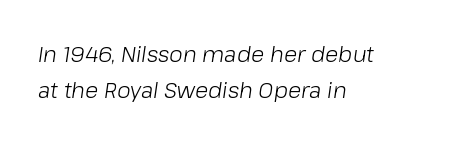
Q: Is the text bold? A: No.
Q: Is the text italic (slanted)? A: Yes, it leans right by about 8 degrees.
Q: Is the text underlined? A: No.
Q: How is the paragraph aligned? A: Left-aligned.
Q: Is the spacing between letters normal or unusually wide? A: Normal.
Q: Is the spacing between lines tight, normal or loose? A: Normal.
